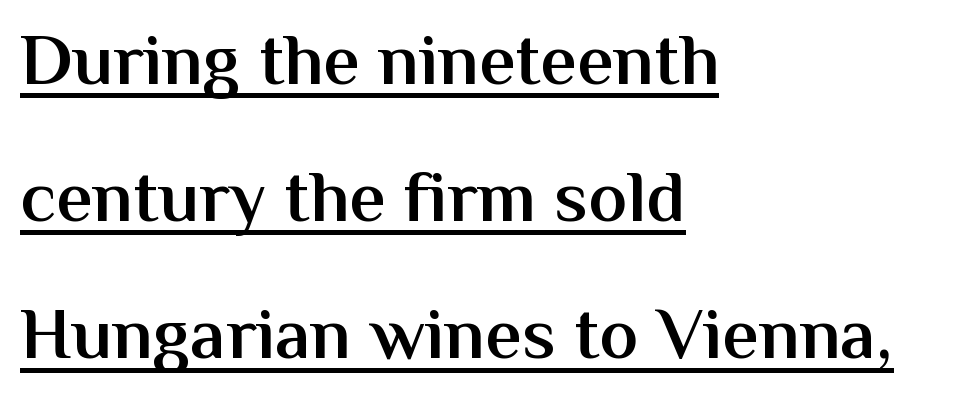
Italic: no, the glyphs are upright roman. No feet cap the strokes, marking this as sans-serif type. Caption: standard tracking, unaltered. Emphasis is given by a line drawn under the lettering. Every letter is mildly thick-stroked: semibold rather than bold.
